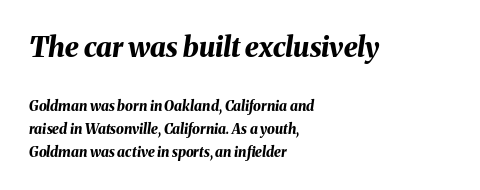
You get the large type first, then a drop to smaller type. Vertically, the passage feels balanced, rows spaced as you'd expect. The rendering anchors every line to the left-hand side. Students, this is bold: see how much ink each stroke carries.
